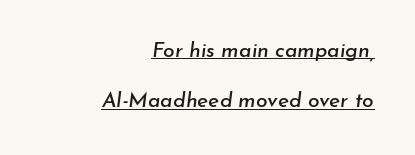
Q: Is the text italic (slanted)? A: Yes, it leans right by about 7 degrees.
Q: Is the text underlined? A: Yes.
Q: How is the paragraph aligned? A: Right-aligned.
Q: Is the spacing between letters normal or unusually wide? A: Normal.
Q: Is the spacing between lines tight, normal or loose? A: Loose.
